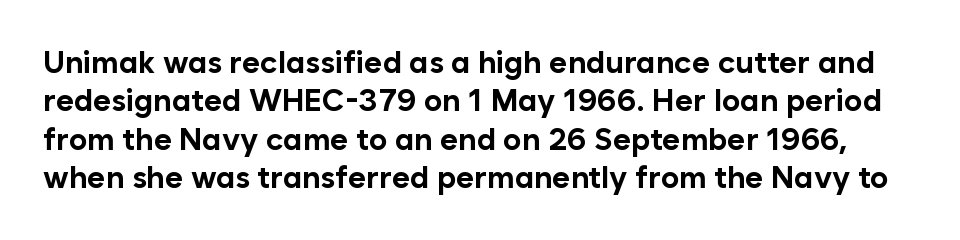
{"serif": "no", "italic": "no", "bold": "yes", "weight": "bold", "width": "normal", "stroke_contrast": "low", "x_height": "medium", "monospaced": "no", "underline": "no", "line_spacing_ratio": 1.24, "letter_spacing": "normal", "letter_spacing_em": 0.0, "glyph_px": 31}
